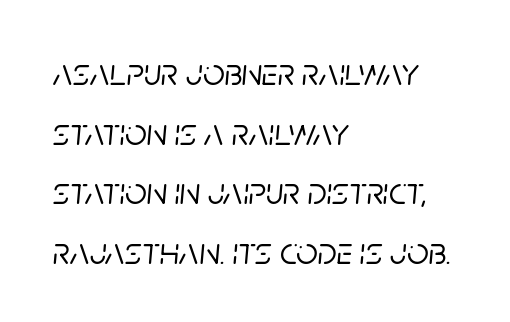
Q: Is the text italic (slanted)? A: Yes, it leans right by about 5 degrees.
Q: Is the text underlined? A: No.
Q: How is the paragraph aligned? A: Left-aligned.
Q: Is the spacing between letters normal or unusually wide? A: Normal.
Q: Is the spacing between lines tight, normal or loose? A: Normal.
Q: Width (condensed, normal, or wide)? A: Normal.
Q: Stroke contrast? A: Low.
Q: x-height? A: Large.
Q: Monospaced? A: No.
